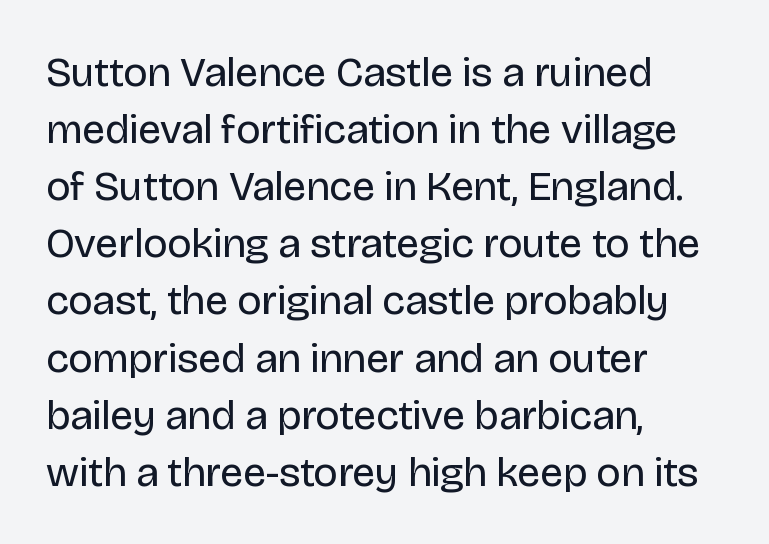
The image shows 42 px regular-weight sans-serif type, upright; set left-aligned, normal line spacing (1.36x), normal letter spacing, not underlined; low stroke contrast and a large x-height.
